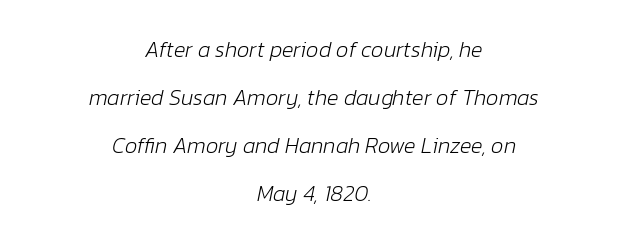
Q: Is the text bold? A: No.
Q: Is the text italic (slanted)? A: Yes, it leans right by about 12 degrees.
Q: Is the text underlined? A: No.
Q: How is the paragraph aligned? A: Centered.
Q: Is the spacing between letters normal or unusually wide? A: Normal.
Q: Is the spacing between lines tight, normal or loose? A: Loose.
